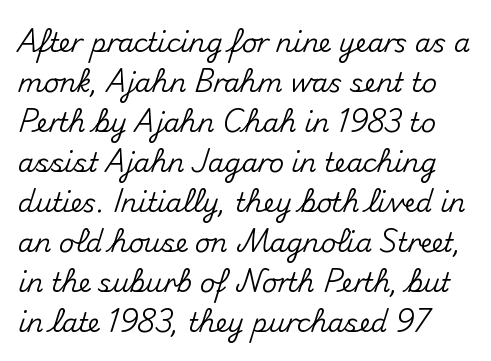
Q: Is the text italic (slanted)? A: Yes.
Q: Is the text underlined? A: No.
Q: Is the spacing between letters normal or unusually wide? A: Normal.
Q: Is the spacing between lines tight, normal or loose? A: Normal.
